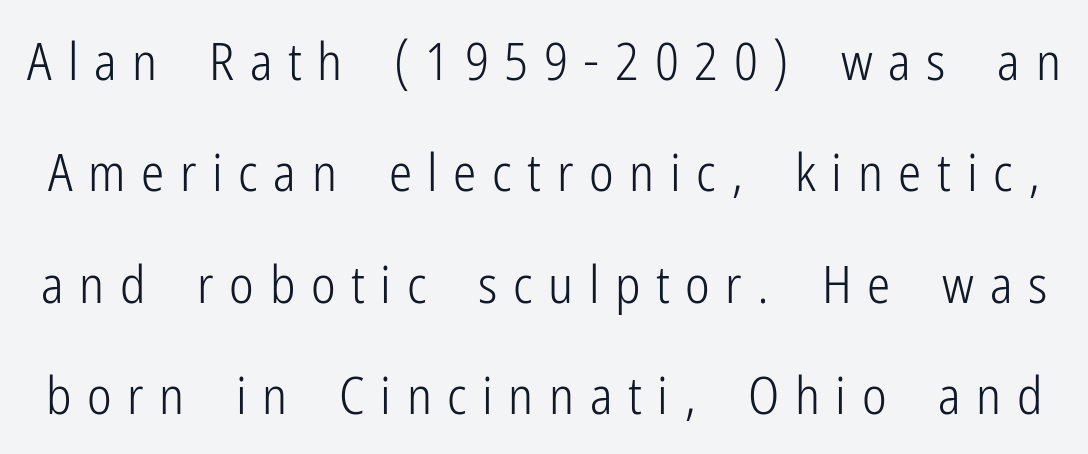
The lines are spread far apart with generous leading. Observe the absence of serifs on each vertical stroke in this sample. Proportional: the letters do not fall into vertical columns. Posture: vertical. The face looks like a standard text weight, possibly lighter. Spacing between characters has been opened up far beyond the box default.
